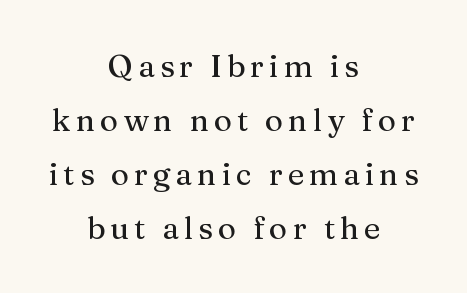
{"serif": "yes", "italic": "no", "width": "normal", "stroke_contrast": "medium", "x_height": "medium", "monospaced": "no", "underline": "no", "align": "center", "line_spacing_ratio": 1.74, "glyph_px": 31}
